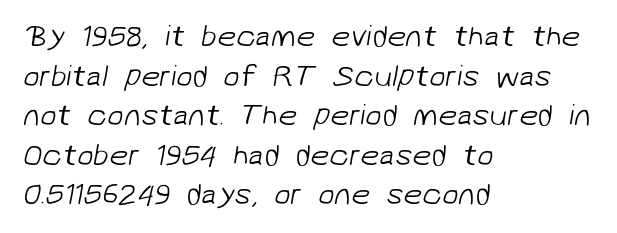
Glance below the letters and you will spot only blank space. Typographically, this falls in the sans-serif category. Is the letter spacing exaggerated? No — it looks like the ordinary default. Varying glyph widths throughout — classic text-font behaviour.
